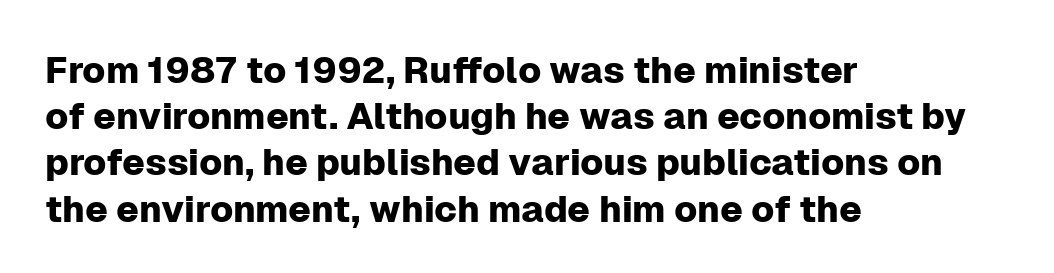
Q: Is the text italic (slanted)? A: No, it is upright.
Q: Is the typeface a serif or a sans-serif typeface? A: Sans-serif.
Q: Is the text underlined? A: No.
Q: How is the paragraph aligned? A: Left-aligned.
Q: Is the spacing between letters normal or unusually wide? A: Normal.
Q: Is the spacing between lines tight, normal or loose? A: Normal.
Q: Width (condensed, normal, or wide)? A: Normal.
Q: Stroke contrast? A: Low.
Q: x-height? A: Medium.
Q: Monospaced? A: No.
